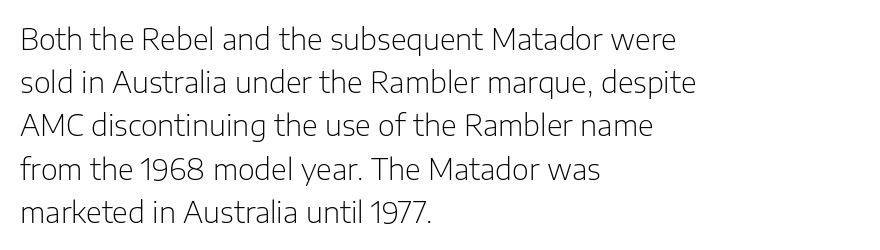
{"serif": "no", "italic": "no", "bold": "no", "weight": "light", "width": "normal", "stroke_contrast": "low", "x_height": "medium", "monospaced": "no", "underline": "no", "align": "left", "line_spacing": "normal", "line_spacing_ratio": 1.49, "letter_spacing": "normal", "letter_spacing_em": 0.0, "glyph_px": 29}
